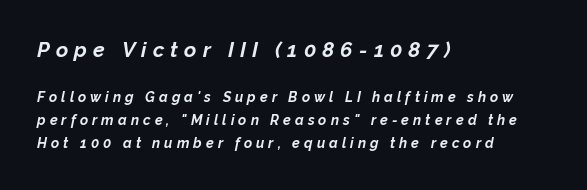
Q: Is the text bold? A: Yes.
Q: Is the text italic (slanted)? A: Yes, it leans right by about 12 degrees.
Q: Is the text underlined? A: No.
Q: How is the paragraph aligned? A: Left-aligned.
Q: Is the spacing between letters normal or unusually wide? A: Unusually wide.
Q: Is the spacing between lines tight, normal or loose? A: Normal.
Q: Which block of text is set in a larger size, the first (top) or the second (bottom)? A: The first (top) one.
